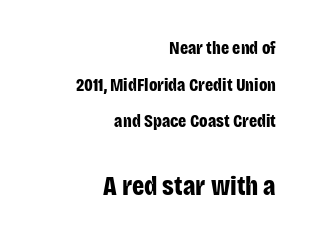
Q: Is the text bold? A: Yes.
Q: Is the text italic (slanted)? A: No, it is upright.
Q: Is the text underlined? A: No.
Q: How is the paragraph aligned? A: Right-aligned.
Q: Is the spacing between letters normal or unusually wide? A: Normal.
Q: Is the spacing between lines tight, normal or loose? A: Loose.
Q: Which block of text is set in a larger size, the first (top) or the second (bottom)? A: The second (bottom) one.
